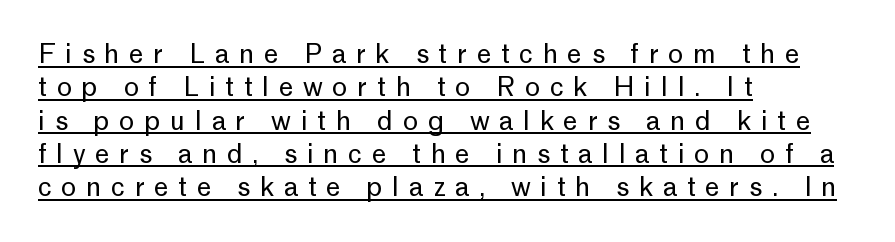
What decoration does the sample have? An underline. The font is comparable to plain body text, perhaps lighter. The face used here is rendered with a markedly widened letterfit. Does the copy run flush right? No — it runs flush left. Reading down the column, the eye jumps a familiar distance to each next line. The letters stand upright; this is a roman face.
